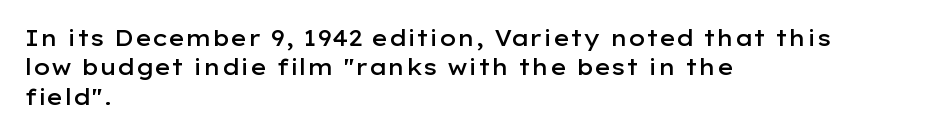
Q: Is the text bold? A: Semi-bold.
Q: Is the text italic (slanted)? A: No, it is upright.
Q: Is the text underlined? A: No.
Q: How is the paragraph aligned? A: Left-aligned.
Q: Is the spacing between letters normal or unusually wide? A: Normal.
Q: Is the spacing between lines tight, normal or loose? A: Normal.
